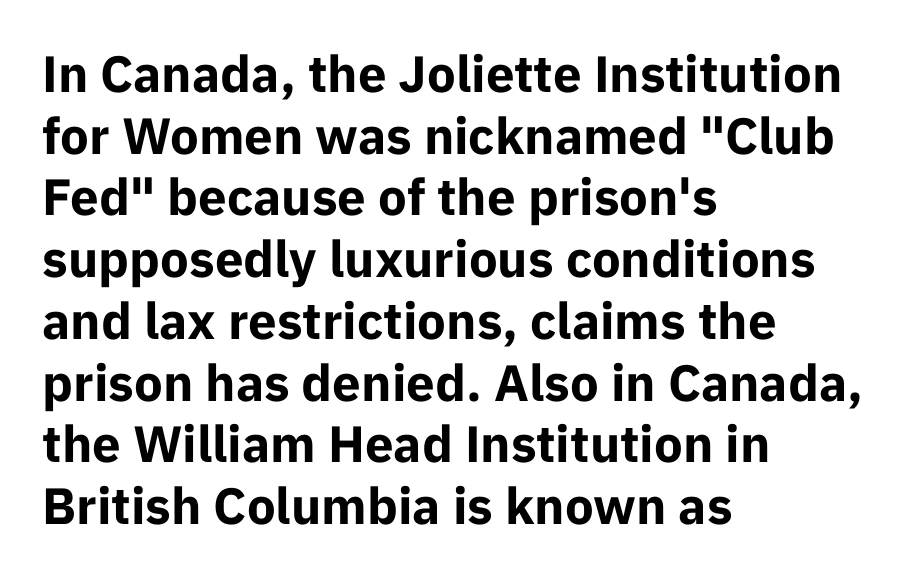
The image shows 51 px bold sans-serif type, upright; set left-aligned, line spacing 1.21x, normal letter spacing, not underlined; low stroke contrast and a medium x-height.
